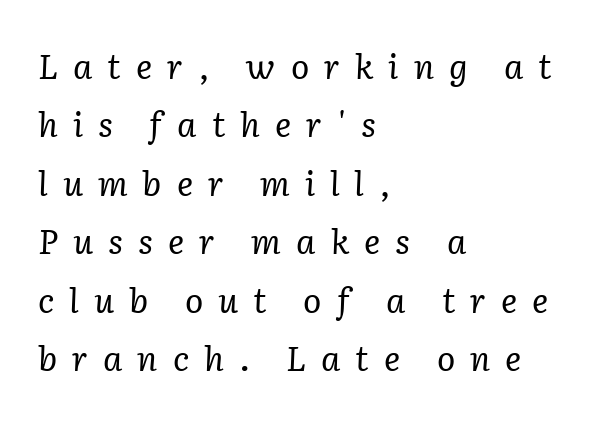
{"serif": "yes", "italic": "yes", "lean": "right", "slant_degrees": 2, "bold": "no", "weight": "regular", "width": "normal", "stroke_contrast": "low", "x_height": "medium", "monospaced": "no", "underline": "no", "align": "left", "line_spacing_ratio": 1.72, "letter_spacing": "wide", "letter_spacing_em": 0.44, "glyph_px": 34}
